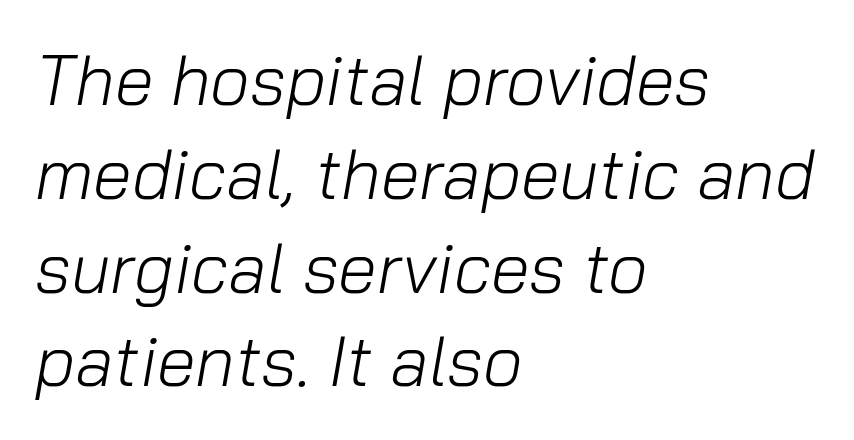
The glyphs are unaccompanied by any horizontal stroke below them. You could not count columns in this text — the font is proportionally spaced. The block of text has a typical density, with ordinary space between rows. The text block is weighted toward the left margin, trailing off unevenly rightward. The line texture is even and compact thanks to regular tracking.
